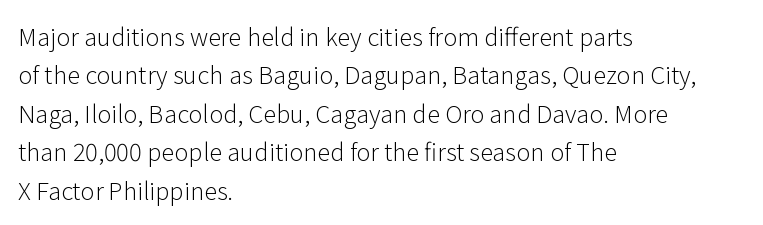
Q: Is the text bold? A: No.
Q: Is the text italic (slanted)? A: No, it is upright.
Q: Is the text underlined? A: No.
Q: How is the paragraph aligned? A: Left-aligned.
Q: Is the spacing between letters normal or unusually wide? A: Normal.
Q: Is the spacing between lines tight, normal or loose? A: Normal.
